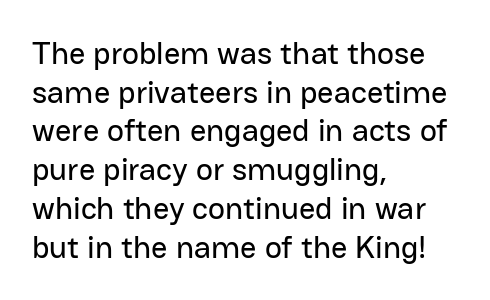
Q: Is the text italic (slanted)? A: No, it is upright.
Q: Is the typeface a serif or a sans-serif typeface? A: Sans-serif.
Q: Is the text underlined? A: No.
Q: How is the paragraph aligned? A: Left-aligned.
Q: Is the spacing between letters normal or unusually wide? A: Normal.
Q: Width (condensed, normal, or wide)? A: Normal.
Q: Stroke contrast? A: Low.
Q: x-height? A: Medium.
Q: Monospaced? A: No.
